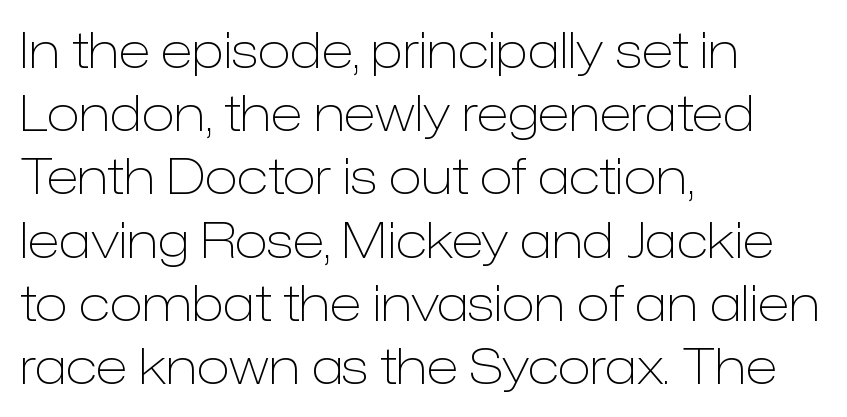
{"serif": "no", "italic": "no", "bold": "no", "weight": "light", "width": "normal", "stroke_contrast": "low", "x_height": "medium", "monospaced": "no", "underline": "no", "align": "left", "line_spacing": "normal", "line_spacing_ratio": 1.29, "letter_spacing": "normal", "letter_spacing_em": 0.0, "glyph_px": 49}
